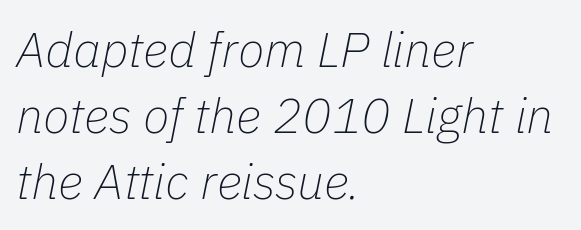
The image shows 49 px thin type, italic (leaning right); set left-aligned, normal line spacing (1.35x), normal letter spacing, not underlined; low stroke contrast and a medium x-height.
